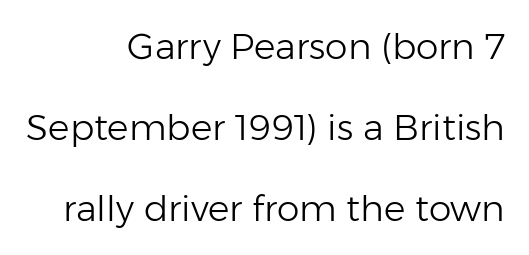
The image shows 36 px light sans-serif type, upright; set right-aligned, loose line spacing (2.25x), normal letter spacing, not underlined; low stroke contrast and a medium x-height.
